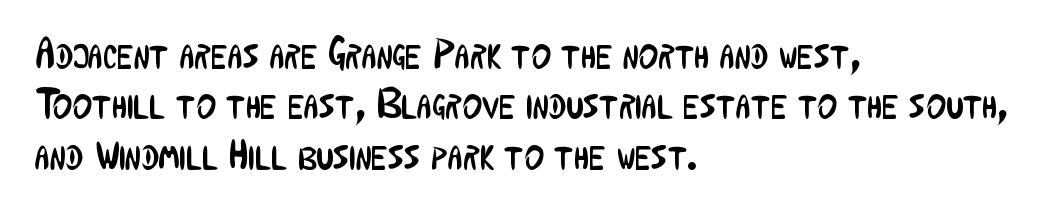
Q: Is the text bold? A: No.
Q: Is the text italic (slanted)? A: No, it is upright.
Q: Is the typeface a serif or a sans-serif typeface? A: Sans-serif.
Q: Is the text underlined? A: No.
Q: How is the paragraph aligned? A: Left-aligned.
Q: Is the spacing between letters normal or unusually wide? A: Normal.
Q: Width (condensed, normal, or wide)? A: Condensed.
Q: Stroke contrast? A: Low.
Q: x-height? A: Medium.
Q: Monospaced? A: No.
